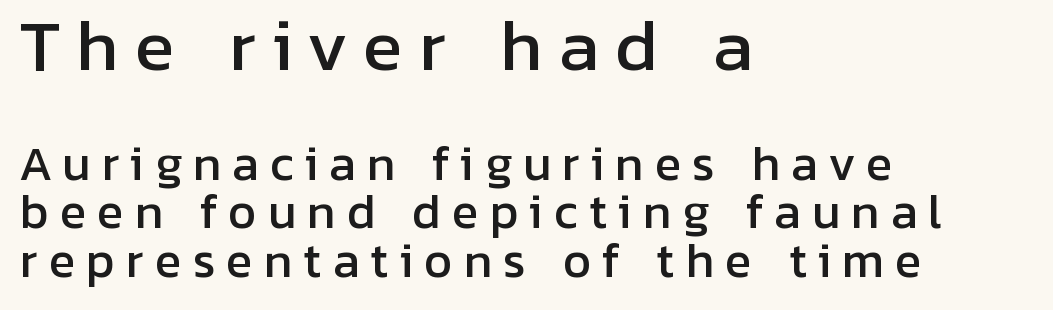
Q: Is the text italic (slanted)? A: No, it is upright.
Q: Is the typeface a serif or a sans-serif typeface? A: Sans-serif.
Q: Is the text underlined? A: No.
Q: How is the paragraph aligned? A: Left-aligned.
Q: Is the spacing between letters normal or unusually wide? A: Unusually wide.
Q: Is the spacing between lines tight, normal or loose? A: Tight.
Q: Which block of text is set in a larger size, the first (top) or the second (bottom)? A: The first (top) one.
Q: Width (condensed, normal, or wide)? A: Normal.
Q: Stroke contrast? A: Low.
Q: x-height? A: Medium.
Q: Monospaced? A: No.
